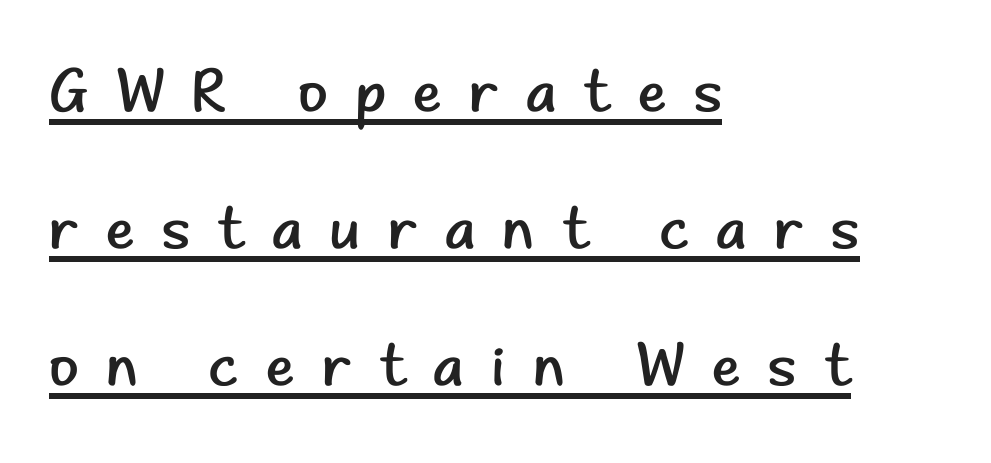
The image shows 61 px regular-weight sans-serif type, upright; set left-aligned, loose line spacing (2.25x), unusually wide letter spacing (+0.45 em), underlined; low stroke contrast and a small x-height.
